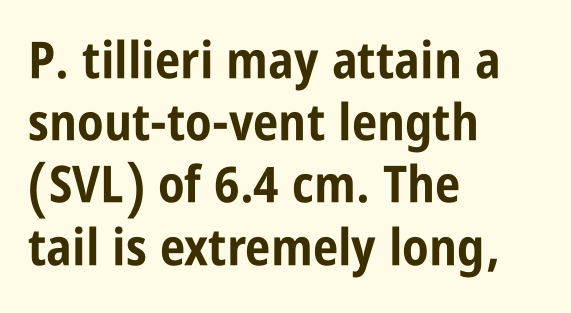
The image shows 51 px bold, condensed sans-serif type, upright; set left-aligned, line spacing 1.22x, normal letter spacing, not underlined; low stroke contrast and a large x-height.
